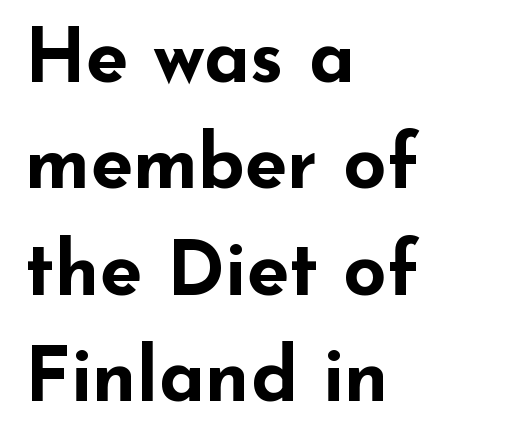
The image shows 76 px bold, wide sans-serif type, upright; set left-aligned, normal line spacing (1.4x), normal letter spacing, not underlined; low stroke contrast and a small x-height.
